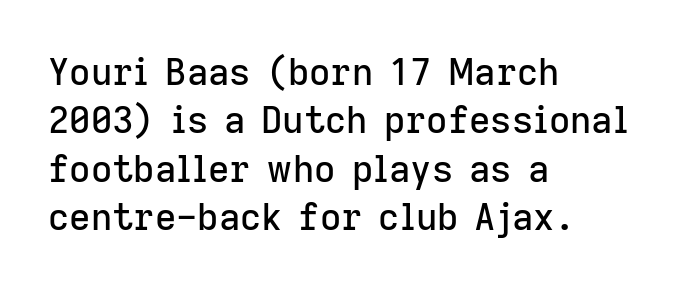
The image shows 37 px sans-serif type, upright; set left-aligned, normal line spacing (1.31x), normal letter spacing, not underlined; low stroke contrast and a medium x-height.
